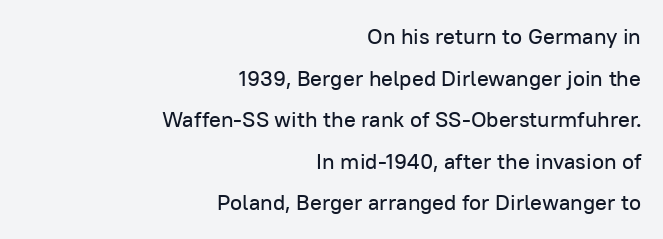
The image shows 22 px text type, upright; set right-aligned, line spacing 1.89x, normal letter spacing, not underlined.
